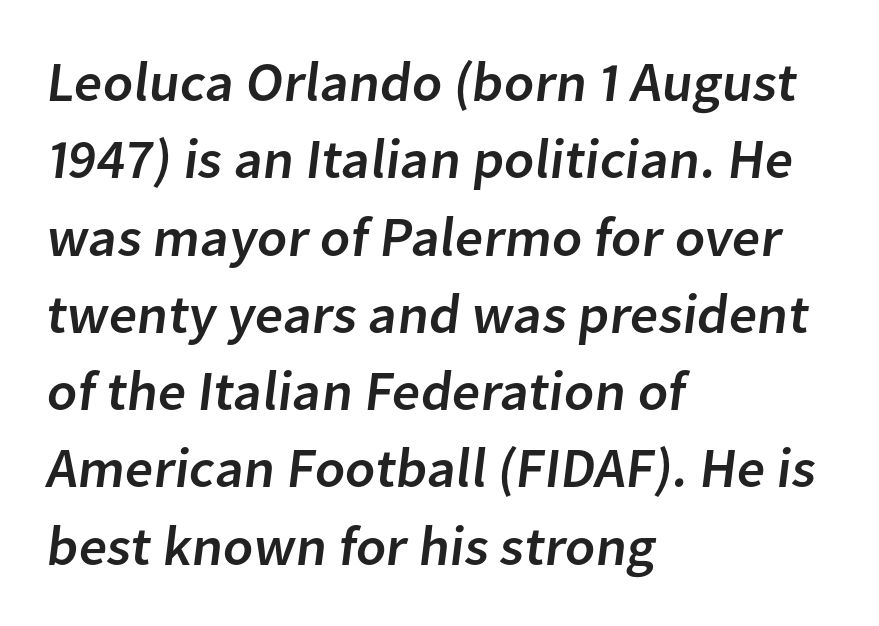
The image shows 56 px sans-serif type; set left-aligned, normal line spacing (1.38x), normal letter spacing, not underlined; low stroke contrast and a medium x-height.
